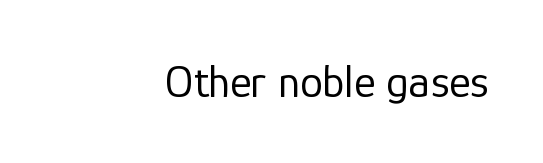
The face used here is a sans, in the tradition of grotesques and geometrics. Stem width sits at or under what a default text font uses. Do the characters align in a grid? No, the font is proportional. The space beneath each line is pristine and unruled.
